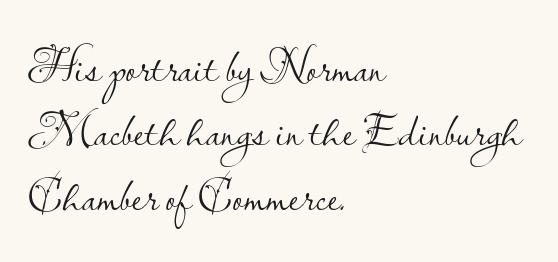
Q: Is the text bold? A: No.
Q: Is the text italic (slanted)? A: Yes.
Q: Is the typeface a serif or a sans-serif typeface? A: Sans-serif.
Q: Is the text underlined? A: No.
Q: How is the paragraph aligned? A: Left-aligned.
Q: Is the spacing between letters normal or unusually wide? A: Normal.
Q: Is the spacing between lines tight, normal or loose? A: Normal.
Q: Width (condensed, normal, or wide)? A: Normal.
Q: Stroke contrast? A: Low.
Q: x-height? A: Small.
Q: Monospaced? A: No.
